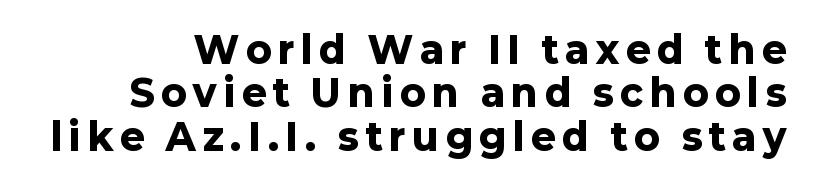
{"serif": "no", "italic": "no", "bold": "yes", "weight": "heavy", "width": "normal", "stroke_contrast": "low", "x_height": "medium", "monospaced": "no", "underline": "no", "line_spacing_ratio": 1.17, "glyph_px": 37}
